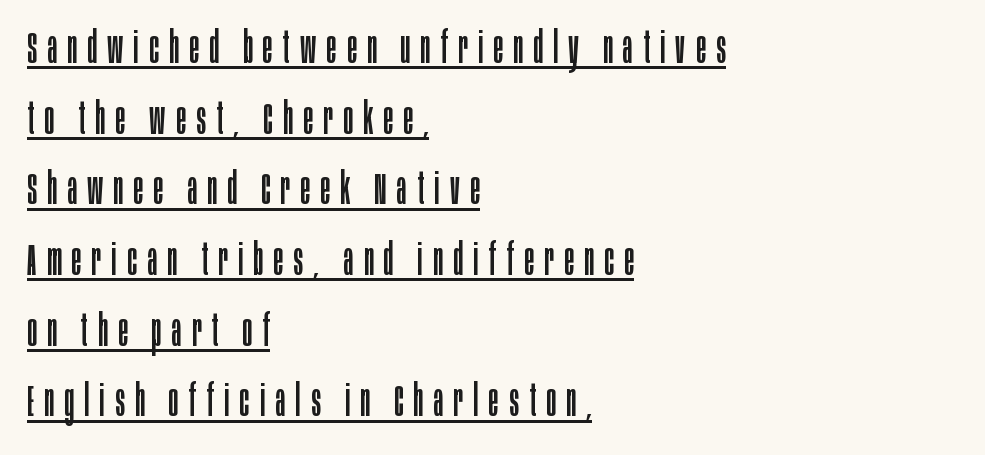
A light-to-regular cut is what we see here. The horizontal fit of the characters is loose and conspicuously gappy. Think of a printed novel: that variable character pitch is what you see here. One glance says typical: line gaps are just what's usual. Students, observe the line beneath the letters — that is underlining.
